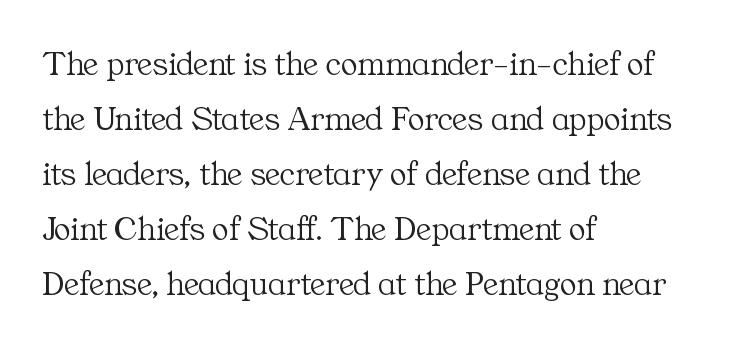
Tracking here is standard; glyphs follow each other at the usual distance. Looks like regular typesetting: each glyph gets only the width it needs. The space beneath each line is pristine and unruled. The strokes carry an ordinary text weight at most. What's the leading like? Ordinary, nothing unusual.
